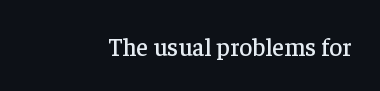
If you drew a line through each stem, it would be perfectly vertical. Characters follow at the spacing the type designer built in. The words here are not underlined.
